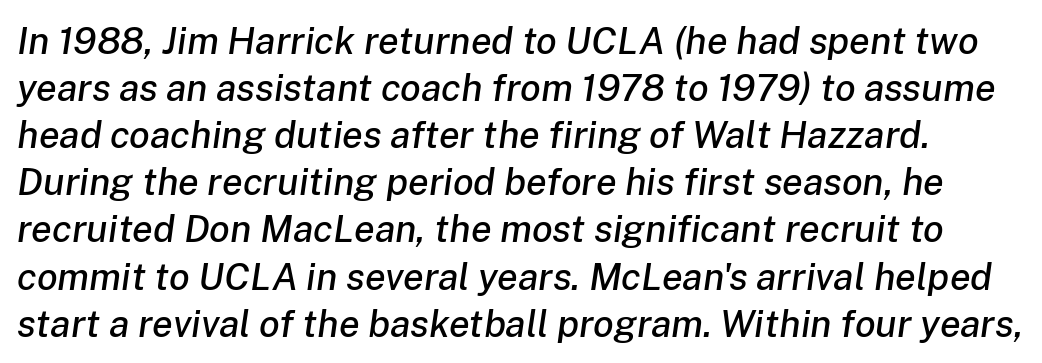
The image shows 38 px text type, italic (leaning right); set line spacing 1.24x, normal letter spacing, not underlined; low stroke contrast and a medium x-height.
